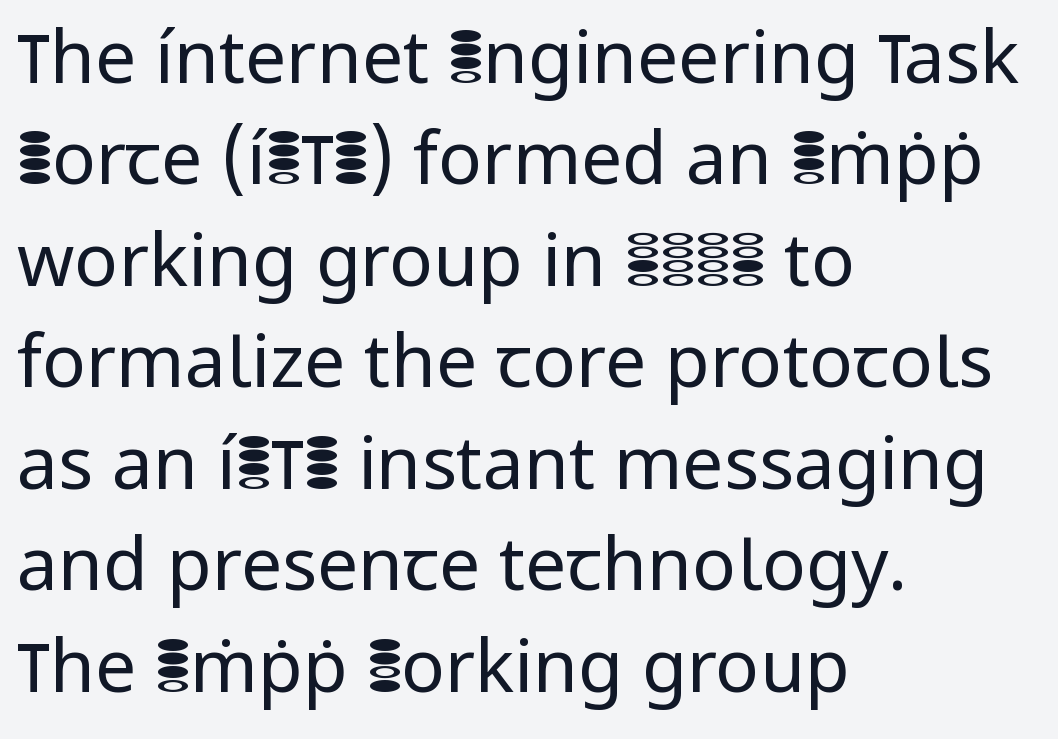
Q: Is the text bold? A: No.
Q: Is the text italic (slanted)? A: No, it is upright.
Q: Is the typeface a serif or a sans-serif typeface? A: Sans-serif.
Q: Is the text underlined? A: No.
Q: How is the paragraph aligned? A: Left-aligned.
Q: Is the spacing between letters normal or unusually wide? A: Normal.
Q: Is the spacing between lines tight, normal or loose? A: Normal.
Q: Width (condensed, normal, or wide)? A: Normal.
Q: Stroke contrast? A: Low.
Q: x-height? A: Medium.
Q: Monospaced? A: No.
